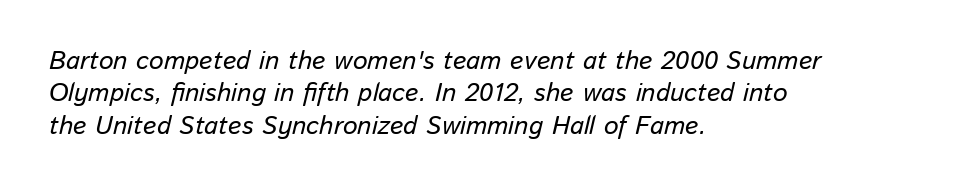
Descenders are the only things crossing below the line. Each line starts at the same left margin while the right side varies. The gaps between neighbouring characters are ordinary and unremarkable. Designer's note — italics engaged.
